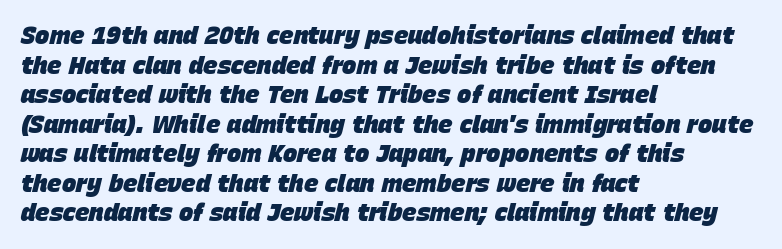
The image shows 24 px bold type, italic (leaning right); set left-aligned, line spacing 1.23x, normal letter spacing, not underlined.
